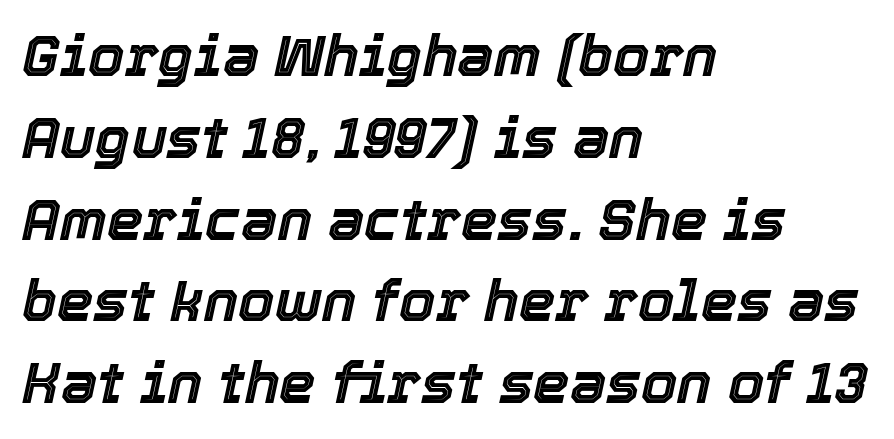
{"italic": "yes", "lean": "right", "slant_degrees": 12, "width": "normal", "x_height": "medium", "monospaced": "no", "underline": "no", "align": "left", "line_spacing": "normal", "line_spacing_ratio": 1.41, "letter_spacing": "normal", "letter_spacing_em": 0.0, "glyph_px": 58}
